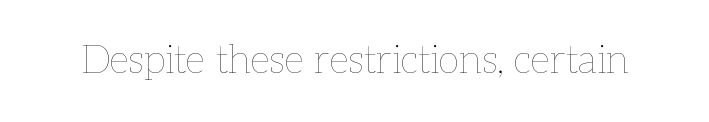
The area under the type is left untouched. No extra ink here — the face is not bold. Each word holds together tightly as a unit, with standard inter-letter gaps. Looks like regular typesetting: each glyph gets only the width it needs. If you drew a line through each stem, it would be perfectly vertical.
